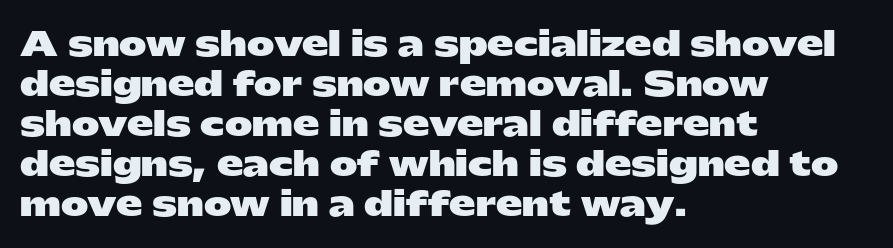
Q: Is the text bold? A: Yes.
Q: Is the text italic (slanted)? A: No, it is upright.
Q: Is the typeface a serif or a sans-serif typeface? A: Sans-serif.
Q: Is the text underlined? A: No.
Q: How is the paragraph aligned? A: Left-aligned.
Q: Is the spacing between letters normal or unusually wide? A: Normal.
Q: Width (condensed, normal, or wide)? A: Wide.
Q: Stroke contrast? A: Low.
Q: x-height? A: Medium.
Q: Monospaced? A: No.
